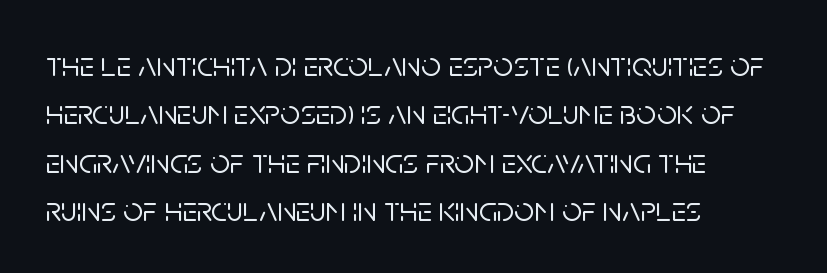
The image shows 35 px sans-serif type, upright; set left-aligned, normal line spacing (1.38x), normal letter spacing, not underlined; low stroke contrast and a large x-height.
